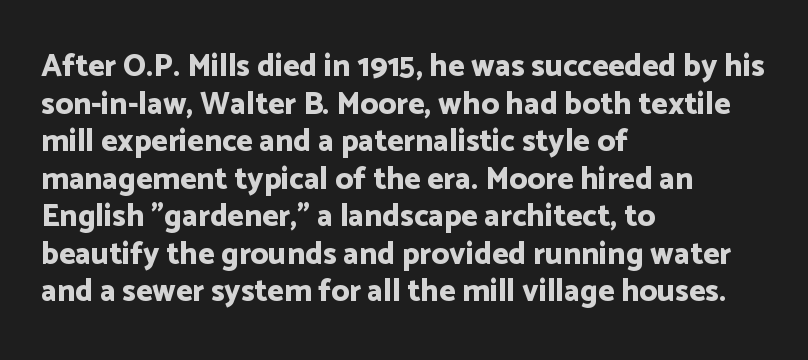
The rendering uses natural spacing where letterforms have individual widths. The lettering stays uniformly vertical, giving the passage a roman look. These lines stack with their left ends in a neat column. Letterform terminals end flat and unadorned throughout the passage. Pretty heavy lettering here — definitely bold. The string is rendered with underlining switched off.
